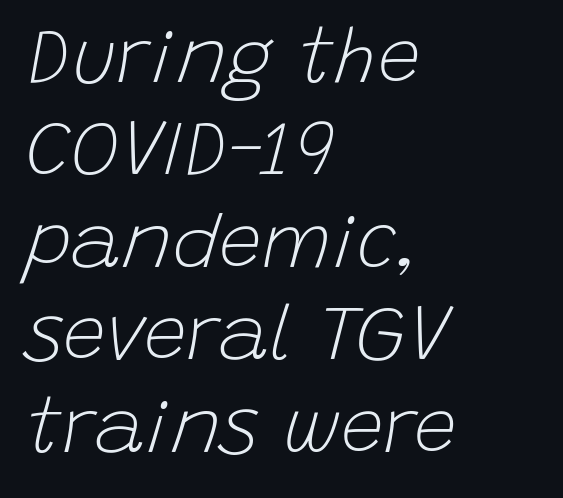
Q: Is the text bold? A: No.
Q: Is the text italic (slanted)? A: Yes, it leans right by about 15 degrees.
Q: Is the text underlined? A: No.
Q: How is the paragraph aligned? A: Left-aligned.
Q: Is the spacing between letters normal or unusually wide? A: Normal.
Q: Width (condensed, normal, or wide)? A: Normal.
Q: Stroke contrast? A: Low.
Q: x-height? A: Large.
Q: Monospaced? A: No.
